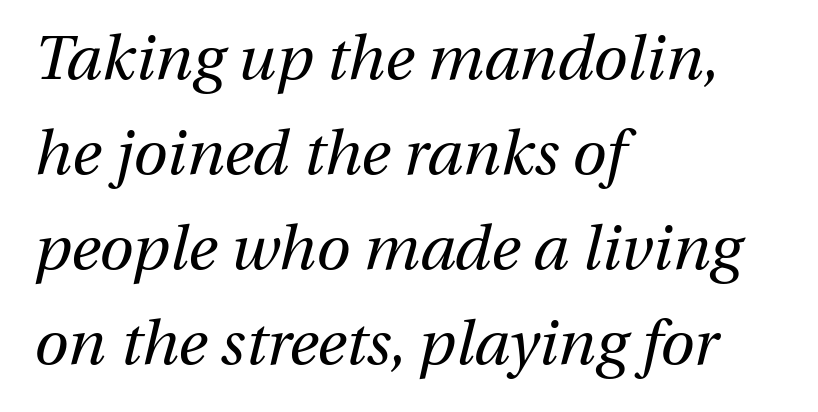
{"italic": "yes", "lean": "right", "slant_degrees": 13, "bold": "no", "weight": "regular", "width": "normal", "stroke_contrast": "medium", "x_height": "medium", "monospaced": "no", "underline": "no", "align": "left", "line_spacing": "normal", "line_spacing_ratio": 1.53, "letter_spacing": "normal", "letter_spacing_em": 0.0, "glyph_px": 62}
